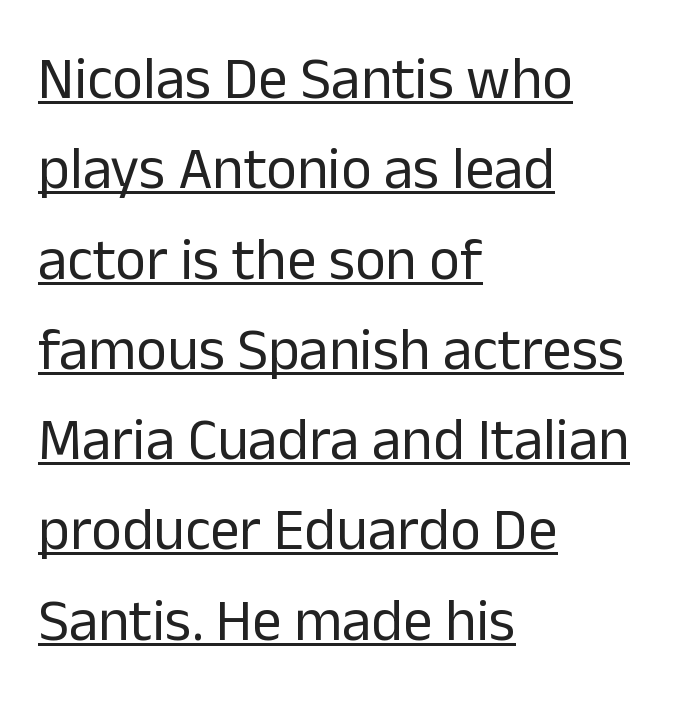
Between one letter and the next there's only the usual sliver of space. Vertical spacing — default. The typesetter has applied underlining to the passage shown. The typeface has the unassuming heft of standard copy or less.
